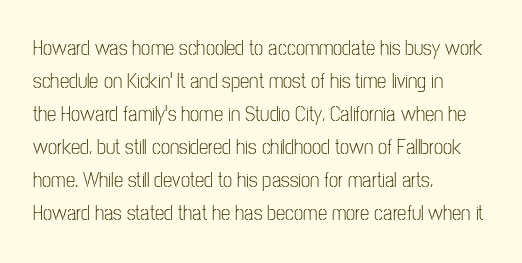
Q: Is the text bold? A: No.
Q: Is the text italic (slanted)? A: No, it is upright.
Q: Is the text underlined? A: No.
Q: How is the paragraph aligned? A: Left-aligned.
Q: Is the spacing between letters normal or unusually wide? A: Normal.
Q: Is the spacing between lines tight, normal or loose? A: Normal.
